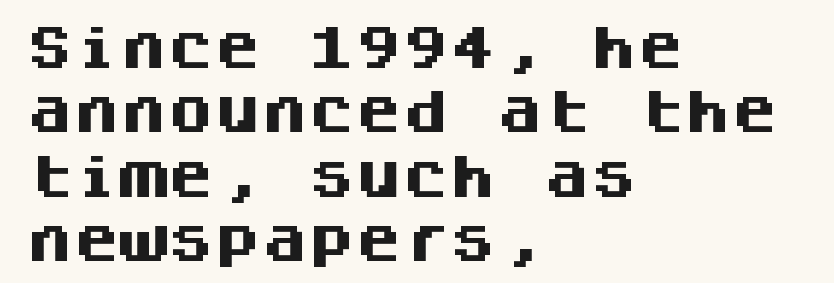
The image shows 47 px heavy sans-serif type, upright, monospaced; set left-aligned, normal line spacing (1.37x), normal letter spacing, not underlined; medium stroke contrast and a large x-height.
